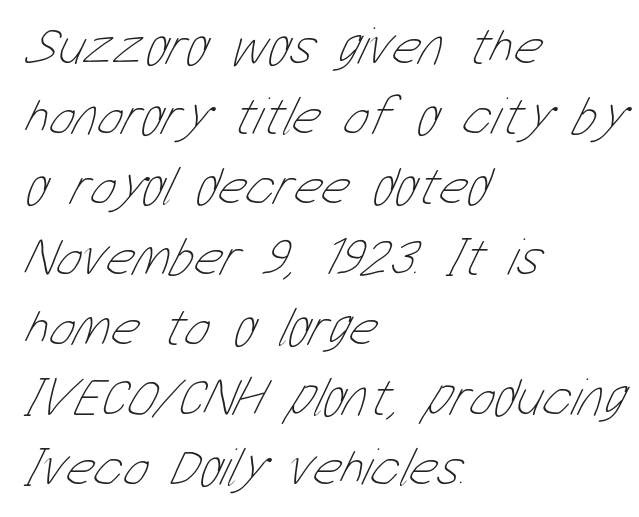
{"bold": "no", "weight": "thin", "width": "condensed", "stroke_contrast": "low", "x_height": "medium", "monospaced": "no", "underline": "no", "align": "left", "line_spacing": "normal", "line_spacing_ratio": 1.3, "letter_spacing": "normal", "letter_spacing_em": 0.0, "glyph_px": 54}
